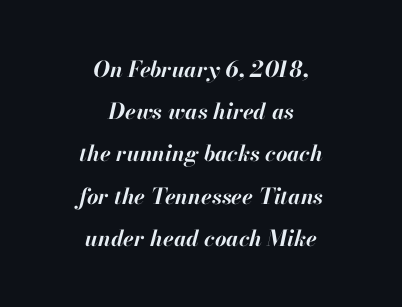
{"italic": "yes", "lean": "right", "slant_degrees": 13, "bold": "yes", "underline": "no", "align": "center", "line_spacing": "loose", "line_spacing_ratio": 1.92, "letter_spacing": "normal", "letter_spacing_em": 0.0, "glyph_px": 22}
